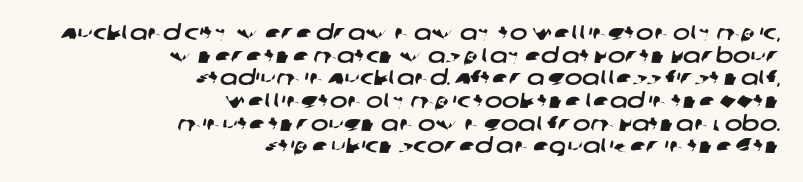
Q: Is the text underlined? A: No.
Q: How is the paragraph aligned? A: Right-aligned.
Q: Is the spacing between letters normal or unusually wide? A: Normal.
Q: Is the spacing between lines tight, normal or loose? A: Tight.
